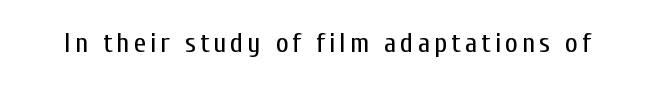
{"serif": "no", "italic": "no", "bold": "no", "weight": "regular", "width": "condensed", "stroke_contrast": "low", "x_height": "medium", "monospaced": "no", "underline": "no", "glyph_px": 28}
